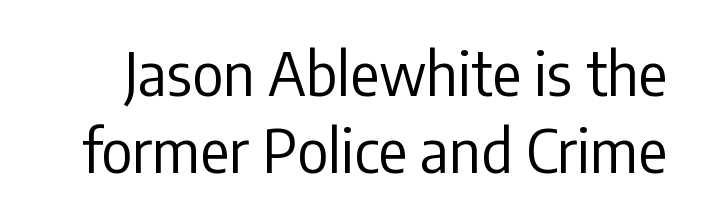
{"serif": "no", "italic": "no", "bold": "no", "weight": "regular", "width": "condensed", "stroke_contrast": "low", "x_height": "medium", "monospaced": "no", "underline": "no", "line_spacing": "normal", "line_spacing_ratio": 1.29, "letter_spacing": "normal", "letter_spacing_em": 0.0, "glyph_px": 60}
